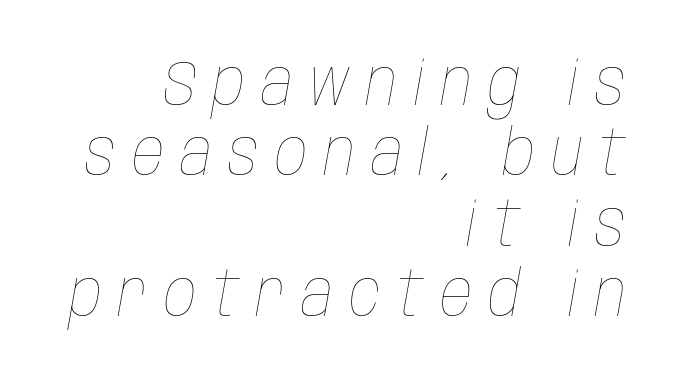
Q: Is the text bold? A: No.
Q: Is the text italic (slanted)? A: Yes, it leans right by about 10 degrees.
Q: Is the text underlined? A: No.
Q: How is the paragraph aligned? A: Right-aligned.
Q: Is the spacing between letters normal or unusually wide? A: Unusually wide.
Q: Is the spacing between lines tight, normal or loose? A: Tight.
Q: Width (condensed, normal, or wide)? A: Condensed.
Q: Stroke contrast? A: Low.
Q: x-height? A: Large.
Q: Monospaced? A: No.
